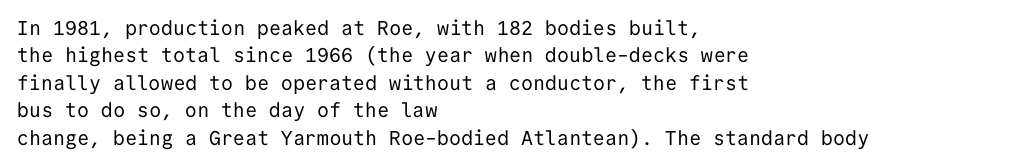
Caption: standard tracking, unaltered. Alignment: flush left. Line spacing here is normal. Weight: not bold — regular or lighter.
